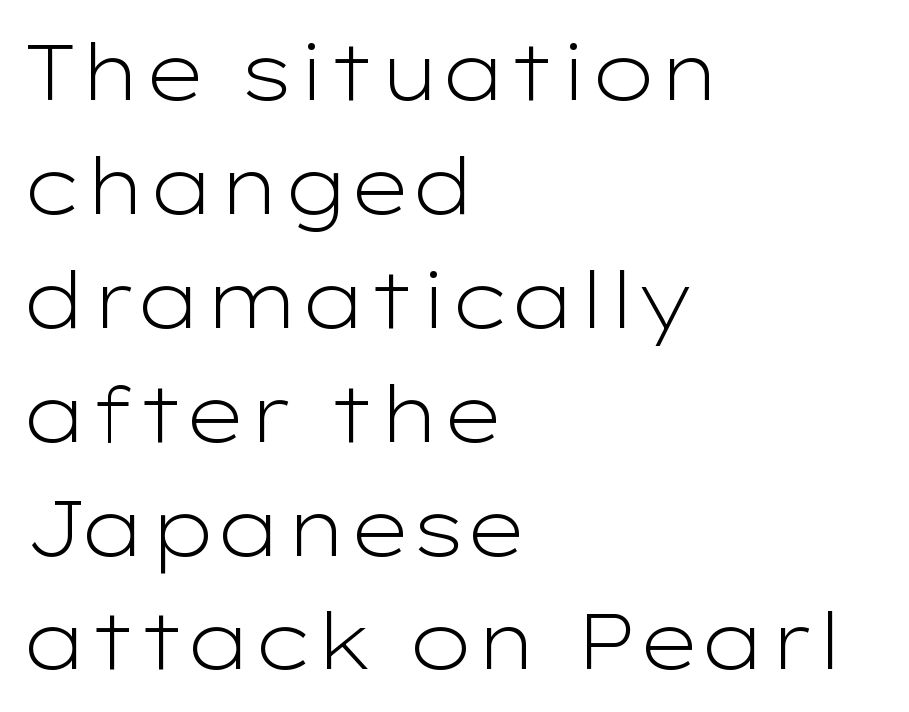
Q: Is the text bold? A: No.
Q: Is the text italic (slanted)? A: No, it is upright.
Q: Is the typeface a serif or a sans-serif typeface? A: Sans-serif.
Q: Is the text underlined? A: No.
Q: How is the paragraph aligned? A: Left-aligned.
Q: Is the spacing between letters normal or unusually wide? A: Normal.
Q: Is the spacing between lines tight, normal or loose? A: Normal.
Q: Width (condensed, normal, or wide)? A: Wide.
Q: Stroke contrast? A: Low.
Q: x-height? A: Medium.
Q: Monospaced? A: No.
